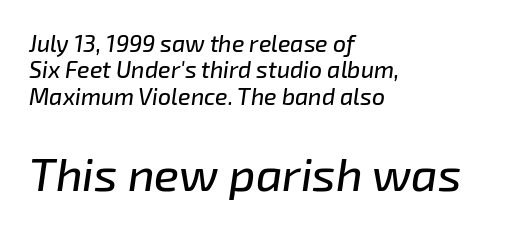
The image shows 46 px text type, italic (leaning right); set left-aligned, tight line spacing (1.15x), normal letter spacing, not underlined; the second (bottom) block is 2.0x larger; low stroke contrast and a medium x-height.
